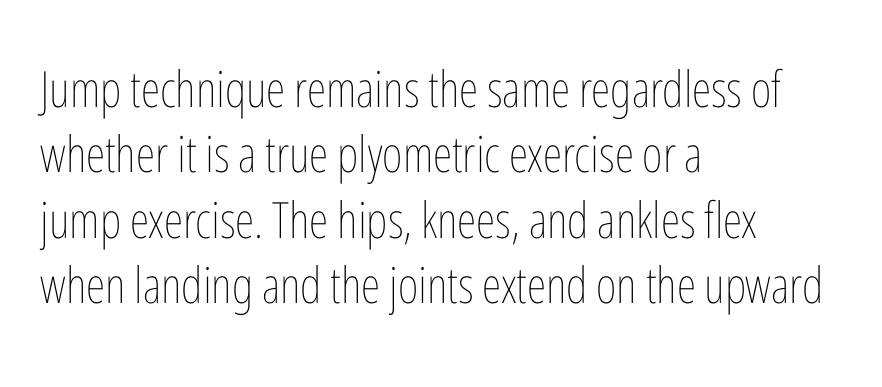
The image shows 50 px thin, condensed type, upright; set left-aligned, normal line spacing (1.31x), normal letter spacing, not underlined; low stroke contrast and a medium x-height.
